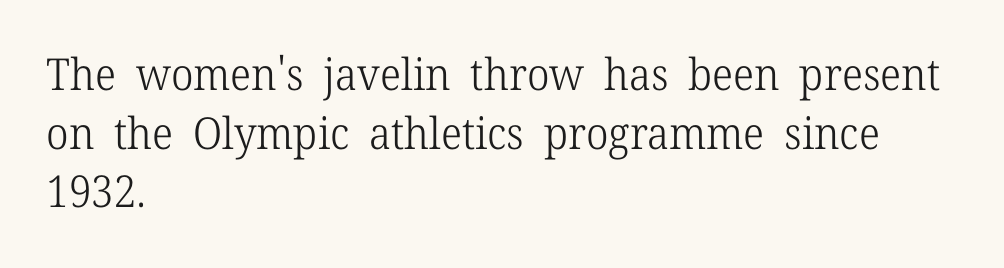
Q: Is the text bold? A: No.
Q: Is the text italic (slanted)? A: No, it is upright.
Q: Is the typeface a serif or a sans-serif typeface? A: Serif.
Q: Is the text underlined? A: No.
Q: How is the paragraph aligned? A: Left-aligned.
Q: Is the spacing between letters normal or unusually wide? A: Normal.
Q: Is the spacing between lines tight, normal or loose? A: Normal.
Q: Width (condensed, normal, or wide)? A: Normal.
Q: Stroke contrast? A: Low.
Q: x-height? A: Medium.
Q: Monospaced? A: No.
